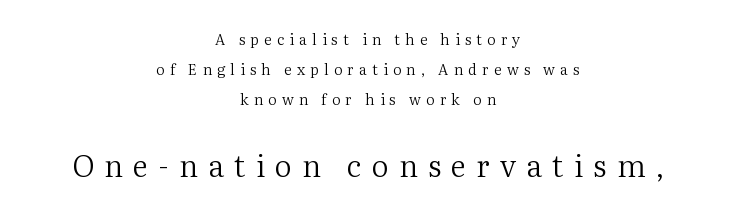
{"serif": "yes", "italic": "no", "bold": "no", "weight": "regular", "width": "normal", "stroke_contrast": "medium", "x_height": "medium", "monospaced": "no", "underline": "no", "align": "center", "line_spacing": "loose", "line_spacing_ratio": 2.01, "letter_spacing": "wide", "letter_spacing_em": 0.34, "larger_block": "second", "size_ratio": 2.0, "glyph_px": 30}
